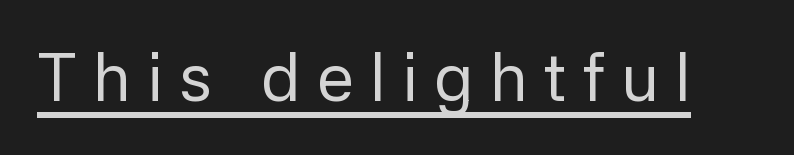
Q: Is the text bold? A: No.
Q: Is the text italic (slanted)? A: No, it is upright.
Q: Is the typeface a serif or a sans-serif typeface? A: Sans-serif.
Q: Is the text underlined? A: Yes.
Q: Is the spacing between letters normal or unusually wide? A: Unusually wide.
Q: Width (condensed, normal, or wide)? A: Normal.
Q: Stroke contrast? A: Low.
Q: x-height? A: Medium.
Q: Monospaced? A: No.
